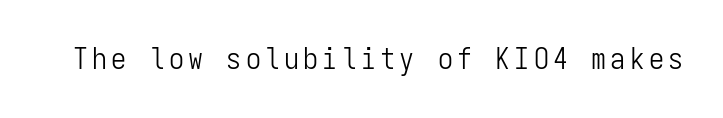
Q: Is the text bold? A: No.
Q: Is the text italic (slanted)? A: No, it is upright.
Q: Is the typeface a serif or a sans-serif typeface? A: Sans-serif.
Q: Is the text underlined? A: No.
Q: Width (condensed, normal, or wide)? A: Condensed.
Q: Stroke contrast? A: Low.
Q: x-height? A: Medium.
Q: Monospaced? A: Yes.
